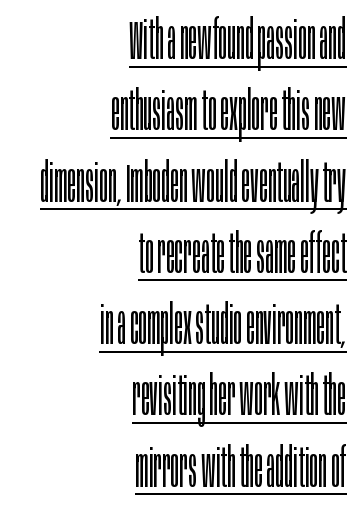
Look at the tracking — it's just the regular setting, nothing added. A typesetter would call this proportional, since set widths differ per character. Horizontally, the lines are justified to the trailing edge only. Compared with a typical body face, this is equally light or lighter still. Underlined type. Summary of vertical rhythm: regular, with standard interline spacing.
